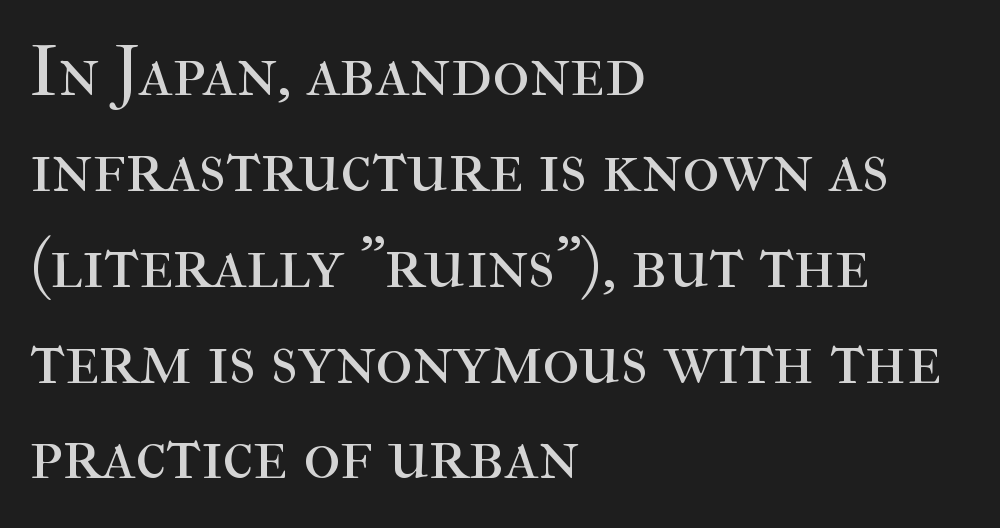
Does extra space separate the letters? No, they use regular spacing. Stroke mass is kept to a normal reading level or below. Does the copy run flush right? No — it runs flush left. The typeface chosen for these lines features serifs. The baseline area is clear. The letters advance in unequal steps, a hallmark of proportional type.
